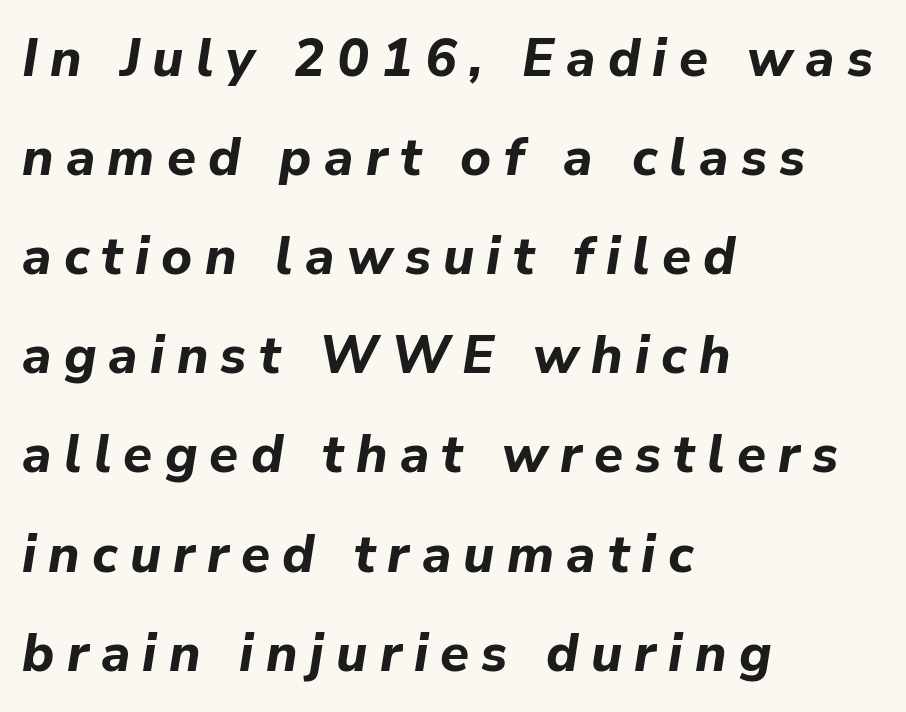
Q: Is the text bold? A: Yes.
Q: Is the text italic (slanted)? A: Yes, it leans right by about 9 degrees.
Q: Is the text underlined? A: No.
Q: How is the paragraph aligned? A: Left-aligned.
Q: Is the spacing between letters normal or unusually wide? A: Unusually wide.
Q: Width (condensed, normal, or wide)? A: Normal.
Q: Stroke contrast? A: Low.
Q: x-height? A: Medium.
Q: Monospaced? A: No.
